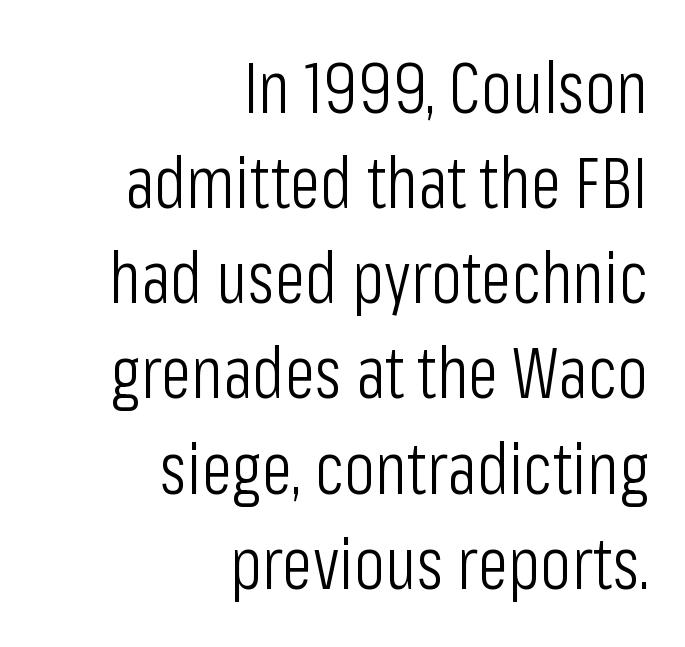
{"serif": "no", "italic": "no", "bold": "no", "weight": "light", "width": "condensed", "stroke_contrast": "low", "x_height": "medium", "monospaced": "no", "underline": "no", "align": "right", "line_spacing": "normal", "line_spacing_ratio": 1.34, "letter_spacing": "normal", "letter_spacing_em": 0.0, "glyph_px": 71}
